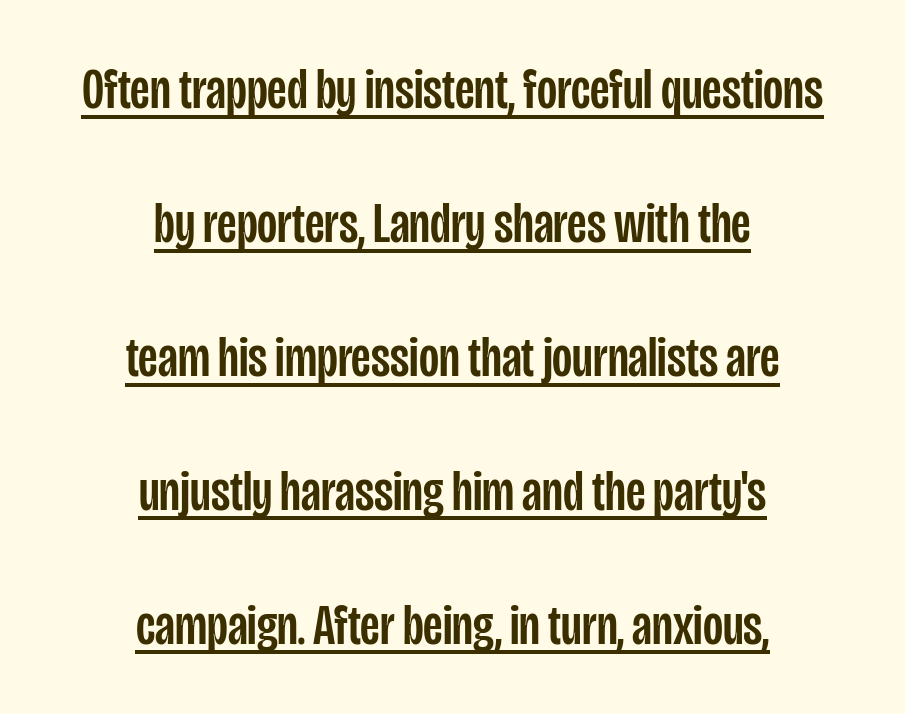
This is roman type, the default non-slanted kind. Are there feet on the stems? There aren't — it's a sans. Proportional: the letters do not fall into vertical columns. This rendering leaves character spacing at its baseline value. Horizontal bands of white between lines are thick stripes. The words here are underlined.
